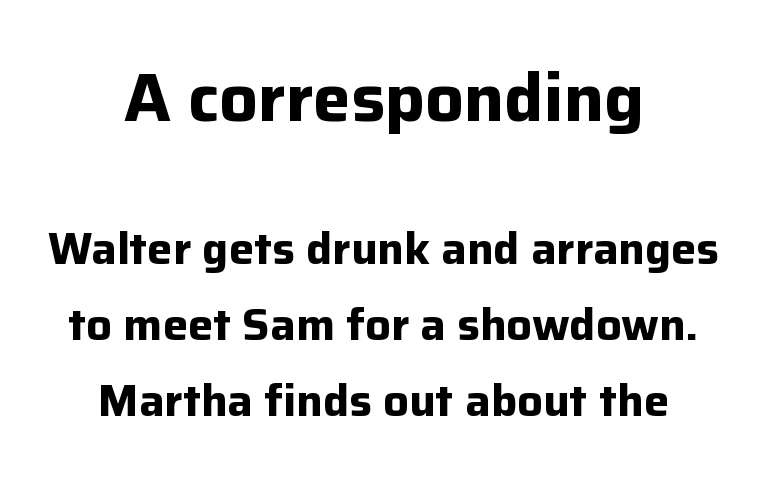
{"serif": "no", "italic": "no", "bold": "yes", "weight": "bold", "width": "normal", "stroke_contrast": "low", "x_height": "medium", "monospaced": "no", "underline": "no", "align": "center", "line_spacing": "normal", "line_spacing_ratio": 1.69, "letter_spacing": "normal", "letter_spacing_em": 0.0, "larger_block": "first", "size_ratio": 1.51, "glyph_px": 68}
